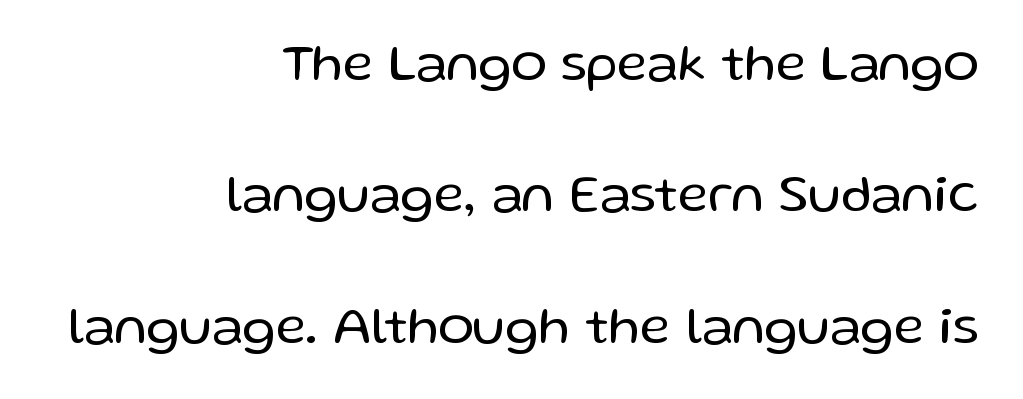
The vertical gap from one line to the next is large. The letters look calm and open, with moderate or lighter stems. Ascenders rise straight up at ninety degrees. These lines are rendered in a variable-pitch font.
